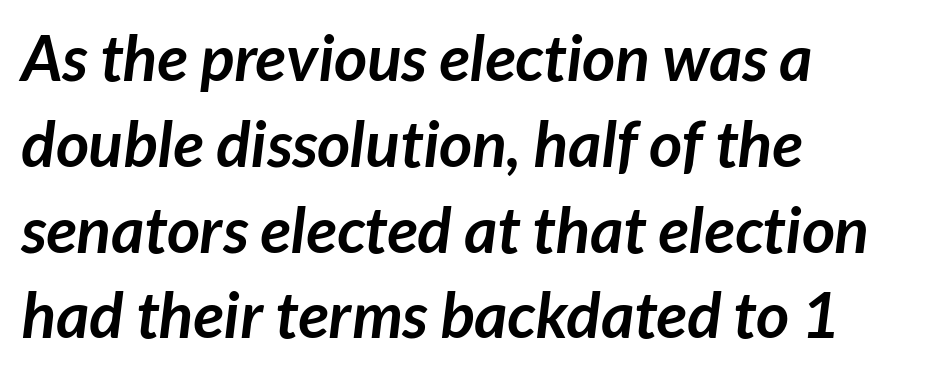
The image shows 64 px semibold sans-serif type; set left-aligned, normal line spacing (1.34x), normal letter spacing, not underlined; low stroke contrast and a medium x-height.
